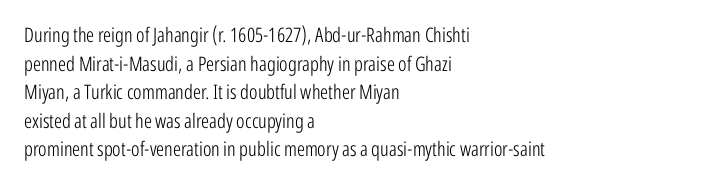
The image shows 20 px text type, upright; set left-aligned, normal line spacing (1.43x), normal letter spacing, not underlined.
